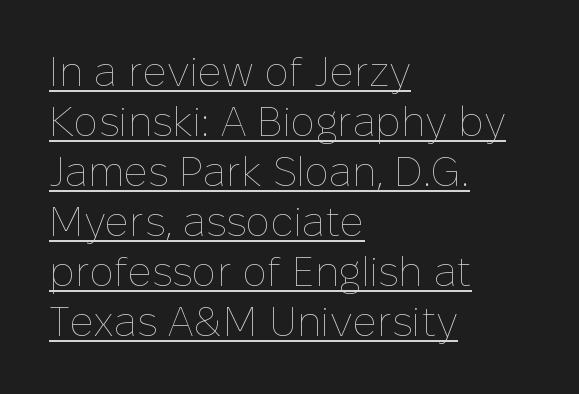
Nothing heavy about these letters — not bold at all. Teacher's note: observe the even left margin — that is flush-left alignment. A roman cut, with each character standing at attention. Between one letter and the next there's only the usual sliver of space. What decoration does the sample have? An underline. Think of a printed novel: that variable character pitch is what you see here.
